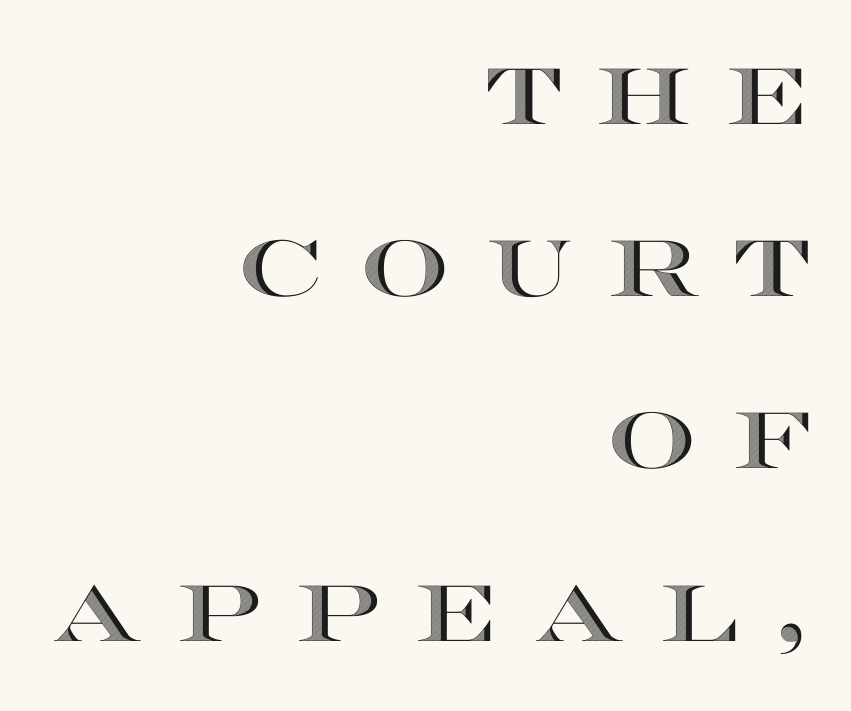
Beneath every word, the page is bare. Leftover space on each line is placed entirely before the opening word. This is roman type, the default non-slanted kind. Letter spacing: wide.
